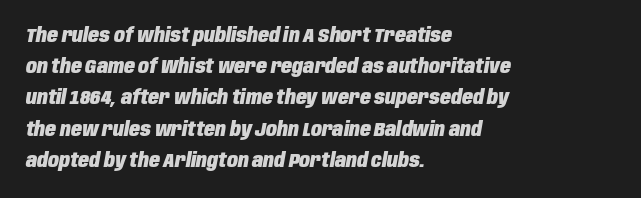
Does the weight exceed regular? Yes, all the way to bold. Layout note: lines flush left. The letters sit at their default tracking, neither squeezed nor spread. Quick note: underline off. Interline gaps are of average width in this sample.
